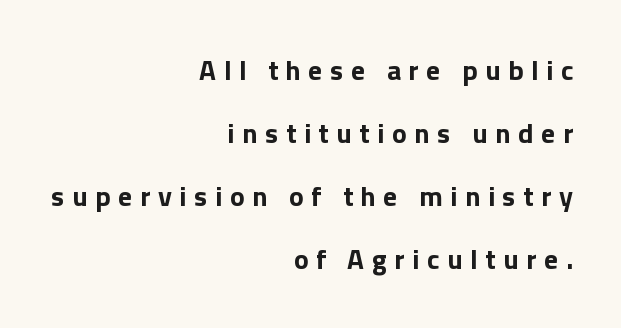
Observe the wide spacing: letters keep a clear distance from each other. This is the regular roman posture of the typeface. One-word summary of the alignment: right. Here the designer chose a conventional face with non-uniform glyph widths. Every letter is thick-stroked: bold, no question.
